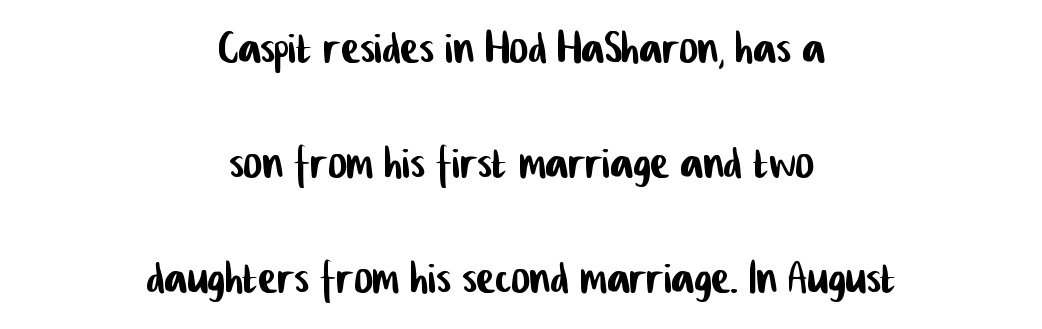
You could fit nearly another row in the gap between these rows. The font family rendered here belongs to the sans-serif group. The letterforms sit shoulder to shoulder at normal distance. Varying glyph widths throughout — classic text-font behaviour.
